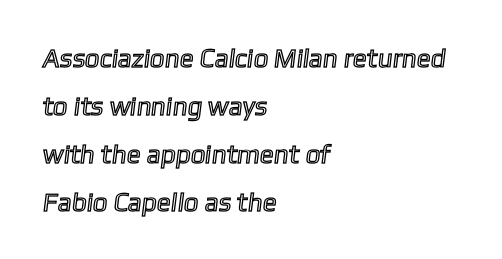
The image shows 26 px text type; set left-aligned, line spacing 1.84x, normal letter spacing, not underlined.
